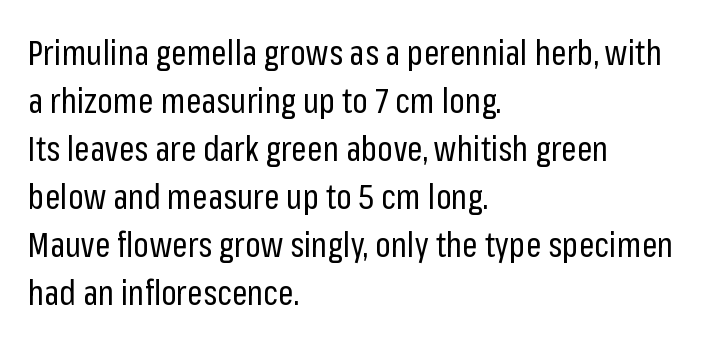
{"serif": "no", "italic": "no", "bold": "no", "weight": "regular", "width": "condensed", "stroke_contrast": "low", "x_height": "medium", "monospaced": "no", "underline": "no", "align": "left", "line_spacing": "normal", "line_spacing_ratio": 1.41, "letter_spacing": "normal", "letter_spacing_em": 0.0, "glyph_px": 34}
